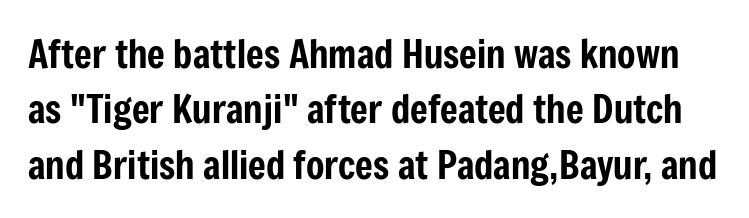
The image shows 38 px condensed sans-serif type, upright; set normal line spacing (1.46x), normal letter spacing, not underlined; low stroke contrast and a medium x-height.
